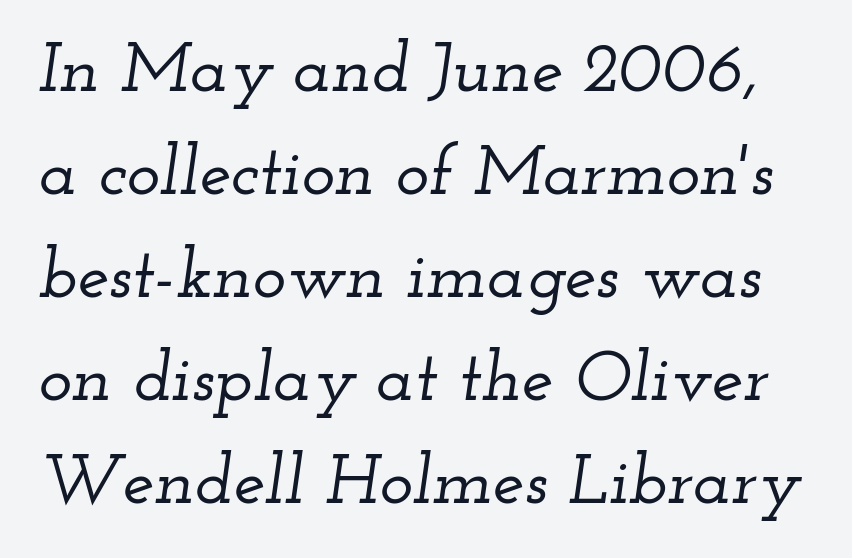
Varying glyph widths throughout — classic text-font behaviour. Default kerning and tracking; the words read as compact shapes. Rule under the text: the space is simply empty. Little horizontal feet cap the strokes, marking this as serif type.
